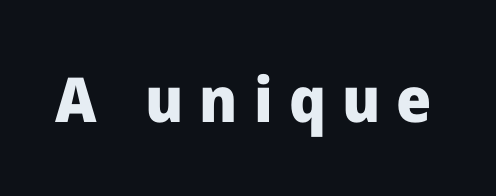
Glance below the letters and you will spot only blank space. Italic: no, the glyphs are upright roman. This is sans-serif lettering, the kind often seen on screens and signage. Typographic density is high because the face is bold. Compared with typical body copy, the letter spacing here is much looser. Is this a fixed-width face? No — the glyphs have proportional, varying widths.
